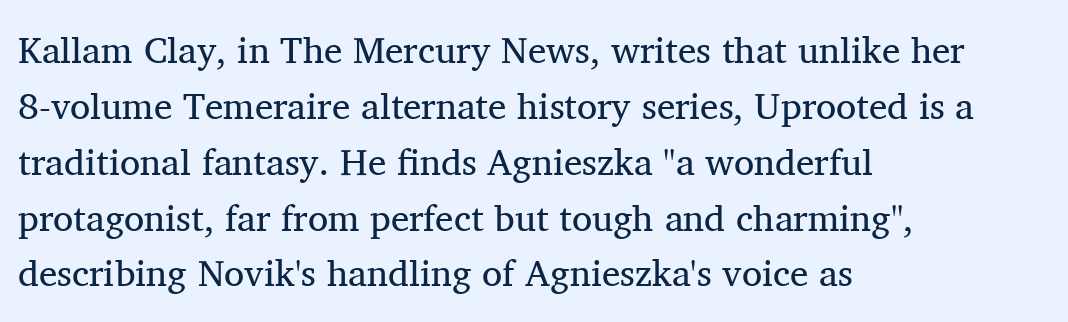
The face used here is proportionally spaced, like ordinary book or web type. Heft: none added — not bold. In terms of letterspacing, this is plain default setting. Check under the words: just untouched page. These lines sit exactly where default settings would place them. If you drew a ruler down the left edge, every line would touch it.
